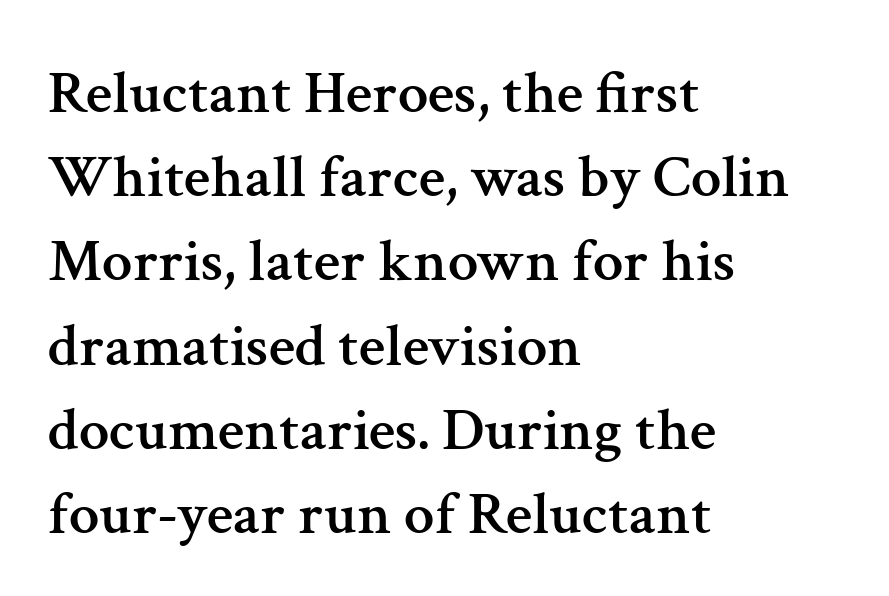
Q: Is the text italic (slanted)? A: No, it is upright.
Q: Is the typeface a serif or a sans-serif typeface? A: Serif.
Q: Is the text underlined? A: No.
Q: How is the paragraph aligned? A: Left-aligned.
Q: Is the spacing between letters normal or unusually wide? A: Normal.
Q: Is the spacing between lines tight, normal or loose? A: Normal.
Q: Width (condensed, normal, or wide)? A: Normal.
Q: Stroke contrast? A: Medium.
Q: x-height? A: Medium.
Q: Monospaced? A: No.
